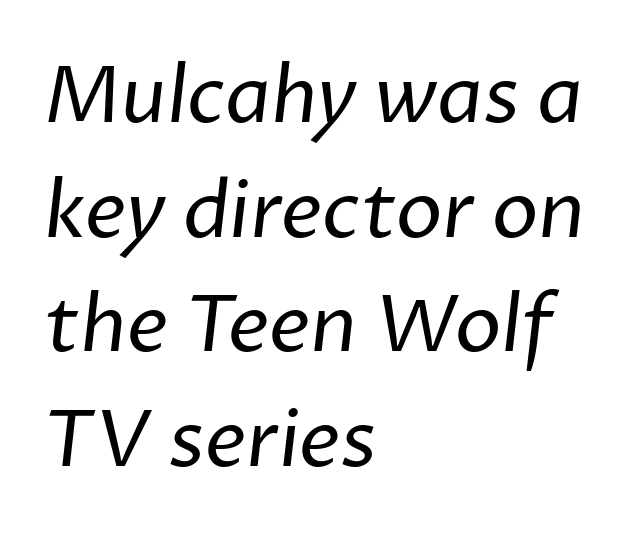
What stands out about the letter spacing? Nothing — it is the standard amount. Layout note: lines flush left. These glyphs show unthickened strokes, regular width or finer. Nobody drew a line under any word here.
